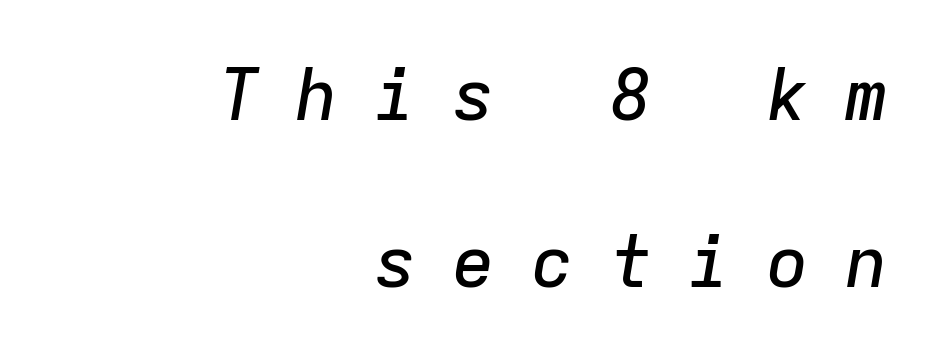
The letters march in equal steps, a hallmark of fixed-pitch type. The face used here is rendered with a markedly widened letterfit. Has an underline been added? It has not. Students, observe: this is what heavily led, spacious text looks like. It's the slanting kind of type. Compared with a flush-left layout, this one pins lines to the opposite, right side.
